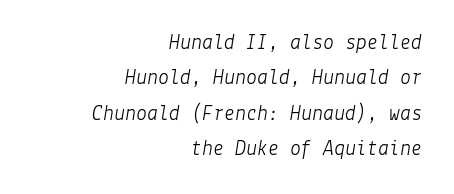
The image shows 22 px text type, italic (leaning right); set right-aligned, normal line spacing (1.61x), normal letter spacing, not underlined.
